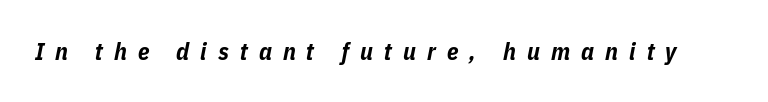
In terms of letterspacing, this is a distinctly airy, spread setting. Compared with ordinary roman type, these characters are visibly tilted. Typographic density is high because the face is bold. The string is rendered with underlining switched off.
